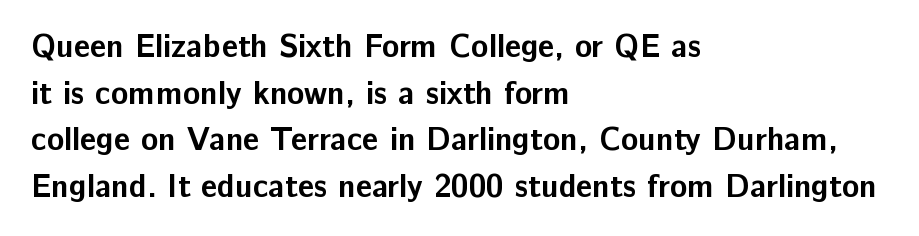
The image shows 32 px bold sans-serif type, upright; set left-aligned, normal line spacing (1.46x), normal letter spacing, not underlined; low stroke contrast and a medium x-height.
